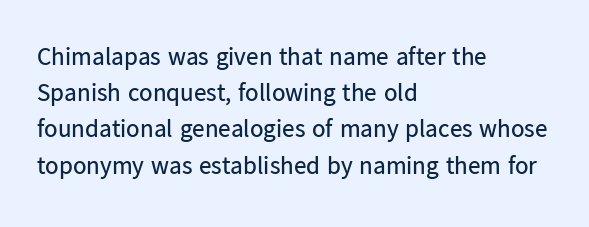
{"italic": "no", "bold": "no", "underline": "no", "align": "left", "line_spacing": "normal", "line_spacing_ratio": 1.45, "letter_spacing": "normal", "letter_spacing_em": 0.0, "glyph_px": 25}
